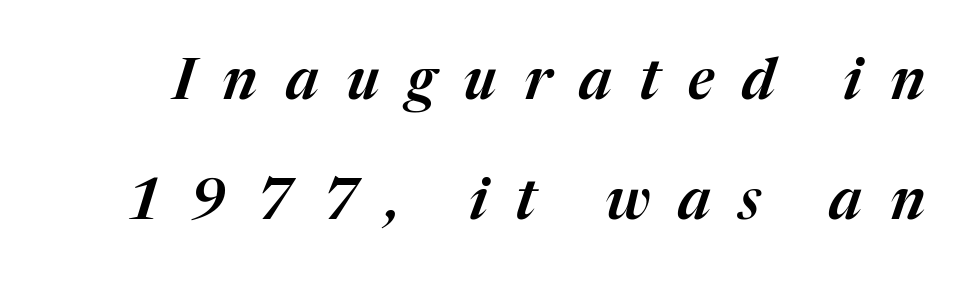
The image shows 57 px text type, italic (leaning right); set loose line spacing (2.11x), unusually wide letter spacing (+0.49 em), not underlined; medium stroke contrast and a medium x-height.
